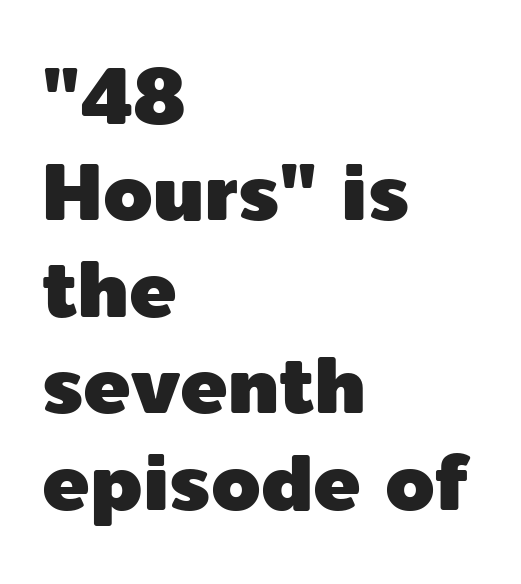
{"serif": "no", "italic": "no", "width": "normal", "x_height": "medium", "monospaced": "no", "underline": "no", "align": "left", "line_spacing_ratio": 1.22, "letter_spacing": "normal", "letter_spacing_em": 0.0, "glyph_px": 79}
